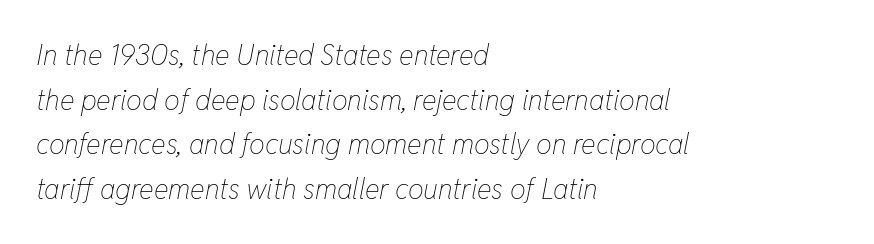
{"italic": "yes", "lean": "right", "slant_degrees": 11, "bold": "no", "weight": "thin", "width": "condensed", "stroke_contrast": "low", "x_height": "medium", "monospaced": "no", "underline": "no", "align": "left", "line_spacing": "normal", "line_spacing_ratio": 1.59, "letter_spacing": "normal", "letter_spacing_em": 0.0, "glyph_px": 28}
